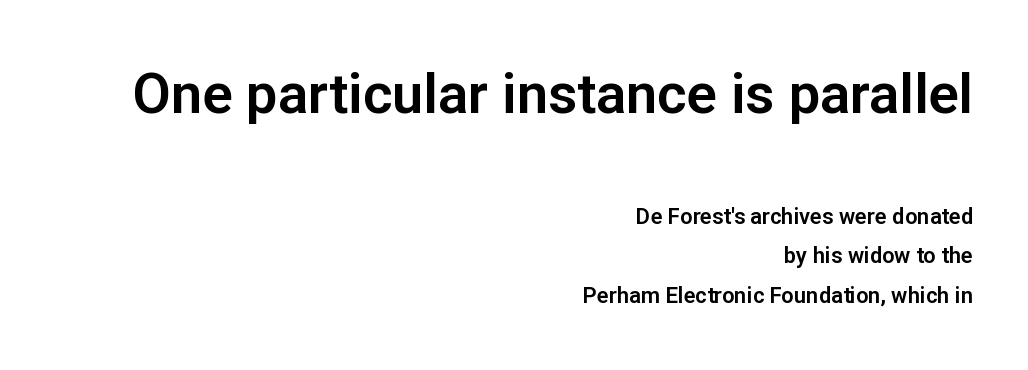
Character widths vary here, with narrow letters taking less room than wide ones. The horizontal fit of the characters is conventional and even. Classification — sans serif. Character size in the leading block exceeds that of the trailing block. Horizontally, the lines are justified to the trailing edge only.
